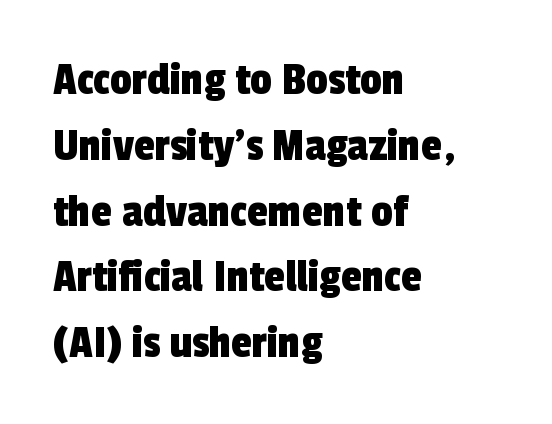
The image shows 48 px condensed sans-serif type; set left-aligned, normal line spacing (1.37x), normal letter spacing, not underlined; a medium x-height.
